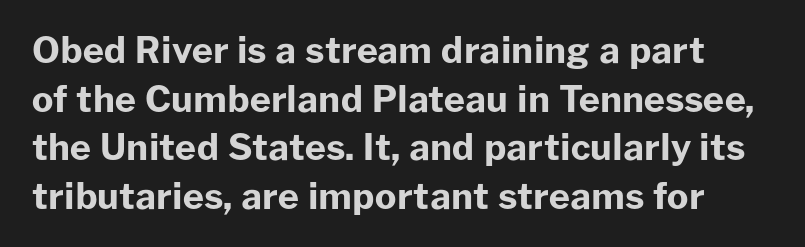
The image shows 36 px bold sans-serif type, upright; set normal line spacing (1.35x), normal letter spacing, not underlined; low stroke contrast and a medium x-height.
